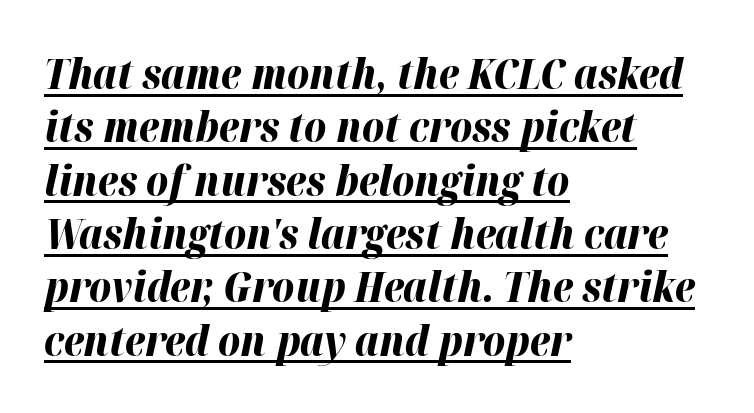
Short and long lines alike share a common starting point at left. Note the varied advance widths — an 'i' is clearly narrower than an 'm'. Set as a true bold cut, around the 700 mark. Default kerning and tracking; the words read as compact shapes.
